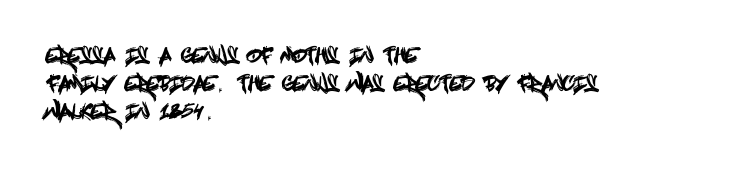
If you drew a ruler down the left edge, every line would touch it. Underlining? Definitely not there. Rows of type keep a routine distance in the vertical direction. Observe the ordinary spacing: letters are neighbours, not strangers.
